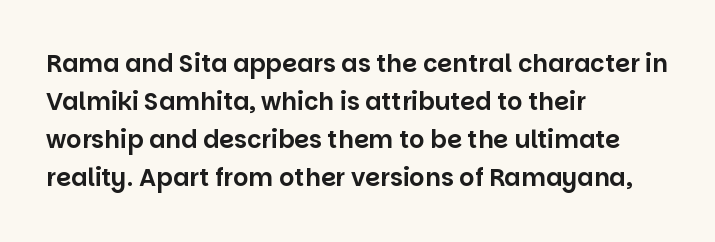
{"italic": "no", "underline": "no", "align": "left", "line_spacing": "normal", "line_spacing_ratio": 1.59, "letter_spacing": "normal", "letter_spacing_em": 0.0, "glyph_px": 24}
